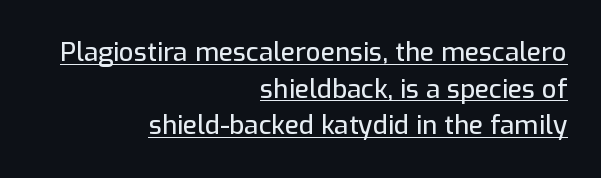
{"italic": "no", "underline": "yes", "align": "right", "line_spacing": "normal", "line_spacing_ratio": 1.41, "letter_spacing": "normal", "letter_spacing_em": 0.0, "glyph_px": 26}
